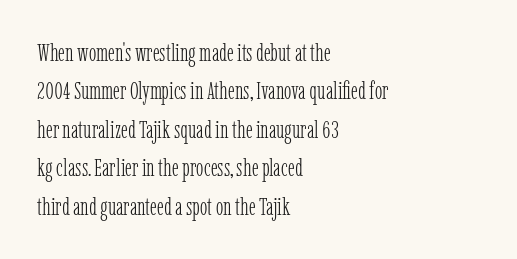
This sample uses an upright cut, with every glyph sitting square on the baseline. The string is rendered with underlining switched off. Tracking value appears to be zero — textbook default spacing. The lines in this sample share a left origin and differ only in where they stop. Vertical spacing — default.
